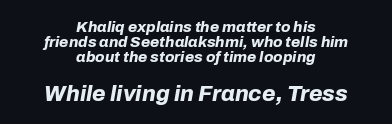
The image shows 22 px bold type, italic (leaning right); set centered, tight line spacing (1.0x), normal letter spacing, not underlined; the second (bottom) block is 1.47x larger.
